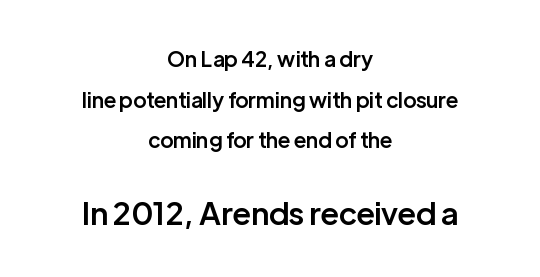
The image shows 31 px semibold sans-serif type, upright; set centered, loose line spacing (1.94x), normal letter spacing, not underlined; the second (bottom) block is 1.48x larger; low stroke contrast and a medium x-height.
